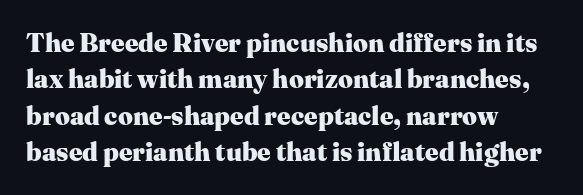
{"italic": "no", "bold": "yes", "underline": "no", "align": "left", "line_spacing": "normal", "line_spacing_ratio": 1.4, "letter_spacing": "normal", "letter_spacing_em": 0.0, "glyph_px": 26}
